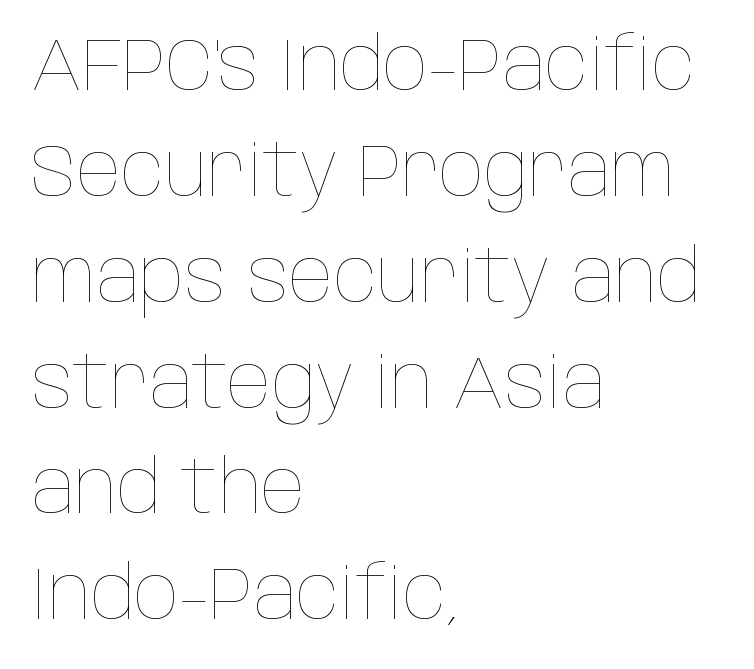
Q: Is the text bold? A: No.
Q: Is the text italic (slanted)? A: No, it is upright.
Q: Is the text underlined? A: No.
Q: How is the paragraph aligned? A: Left-aligned.
Q: Is the spacing between letters normal or unusually wide? A: Normal.
Q: Is the spacing between lines tight, normal or loose? A: Normal.
Q: Width (condensed, normal, or wide)? A: Condensed.
Q: Stroke contrast? A: Low.
Q: x-height? A: Large.
Q: Monospaced? A: No.
